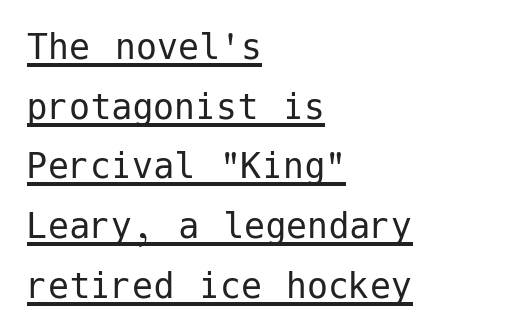
Q: Is the text bold? A: No.
Q: Is the text italic (slanted)? A: No, it is upright.
Q: Is the typeface a serif or a sans-serif typeface? A: Sans-serif.
Q: Is the text underlined? A: Yes.
Q: How is the paragraph aligned? A: Left-aligned.
Q: Is the spacing between letters normal or unusually wide? A: Normal.
Q: Is the spacing between lines tight, normal or loose? A: Normal.
Q: Width (condensed, normal, or wide)? A: Normal.
Q: Stroke contrast? A: Low.
Q: x-height? A: Medium.
